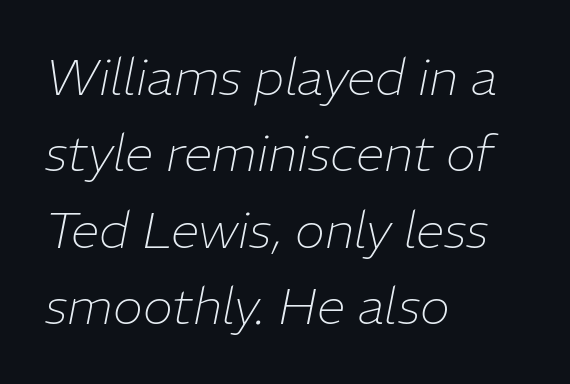
The vertical gap from one line to the next is medium. The line texture is even and compact thanks to regular tracking. A typesetter would call this proportional, since set widths differ per character. The letters are slanted; this is an italic face. Quick note: underline off.
